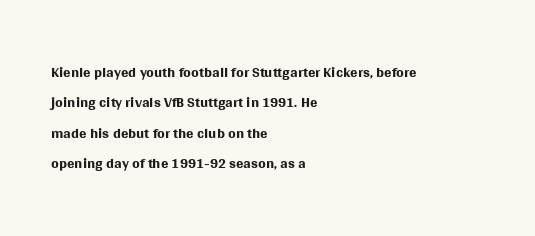
The image shows 22 px text type, upright; set left-aligned, normal line spacing (1.38x), normal letter spacing, not underlined.
